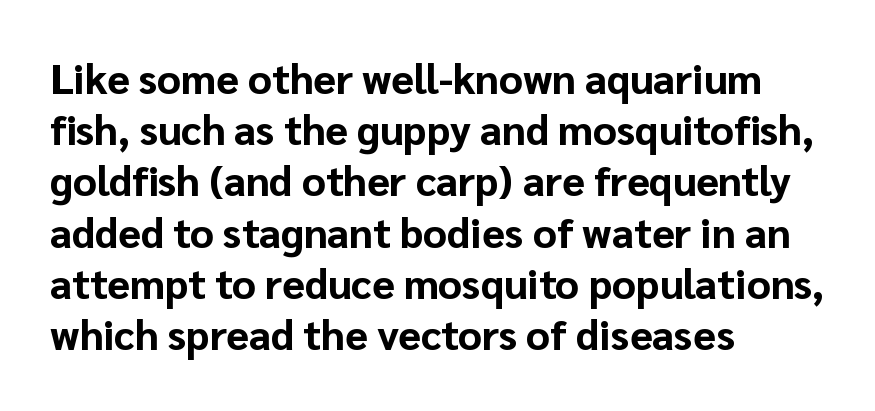
{"serif": "no", "italic": "no", "bold": "yes", "weight": "bold", "width": "normal", "stroke_contrast": "low", "x_height": "medium", "monospaced": "no", "underline": "no", "align": "left", "line_spacing": "normal", "line_spacing_ratio": 1.25, "letter_spacing": "normal", "letter_spacing_em": 0.0, "glyph_px": 41}
